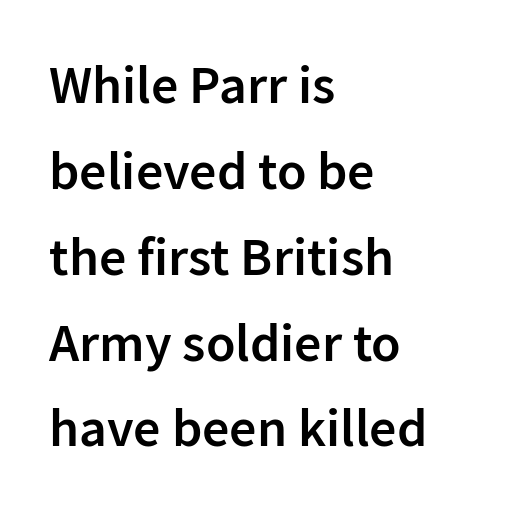
Q: Is the text bold? A: Semi-bold.
Q: Is the text italic (slanted)? A: No, it is upright.
Q: Is the typeface a serif or a sans-serif typeface? A: Sans-serif.
Q: Is the text underlined? A: No.
Q: How is the paragraph aligned? A: Left-aligned.
Q: Is the spacing between letters normal or unusually wide? A: Normal.
Q: Is the spacing between lines tight, normal or loose? A: Normal.
Q: Width (condensed, normal, or wide)? A: Normal.
Q: Stroke contrast? A: Low.
Q: x-height? A: Medium.
Q: Monospaced? A: No.
